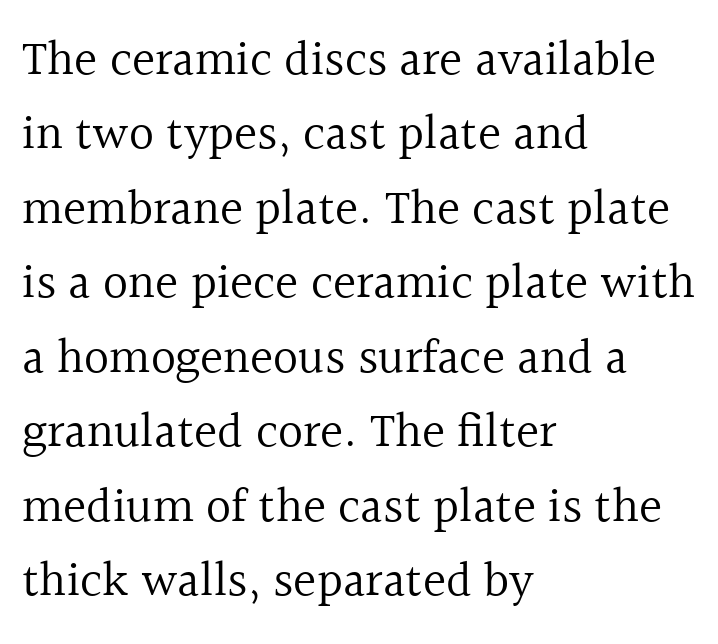
{"serif": "yes", "italic": "no", "bold": "no", "weight": "regular", "width": "normal", "x_height": "medium", "monospaced": "no", "underline": "no", "align": "left", "line_spacing": "normal", "line_spacing_ratio": 1.52, "letter_spacing": "normal", "letter_spacing_em": 0.0, "glyph_px": 49}
